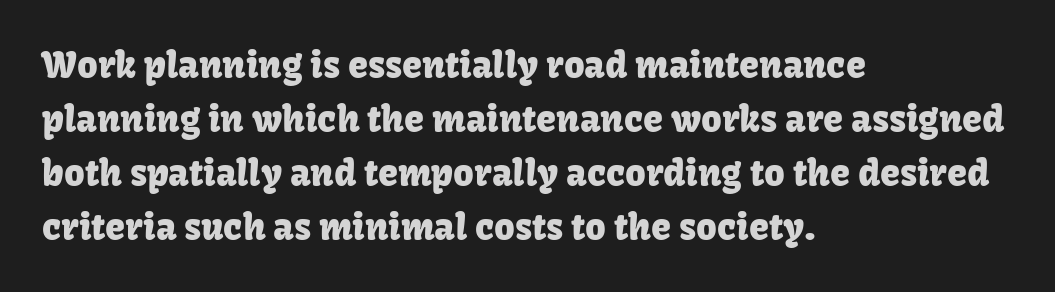
{"serif": "no", "italic": "no", "width": "normal", "stroke_contrast": "low", "x_height": "medium", "monospaced": "no", "underline": "no", "align": "left", "line_spacing": "normal", "line_spacing_ratio": 1.5, "letter_spacing": "normal", "letter_spacing_em": 0.0, "glyph_px": 36}
